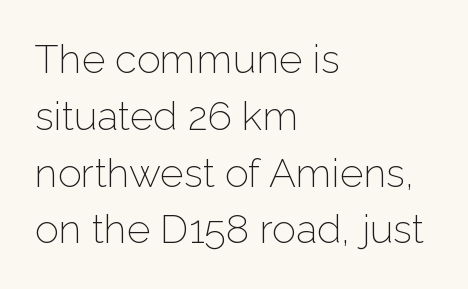
Check where the strokes stop: nothing finishes them off — pure sans. The type is set solid horizontally, with unmodified tracking. The lettering stays uniformly vertical, giving the passage a roman look. The zone under the glyphs is completely vacant. Proportional: the letters do not fall into vertical columns.
